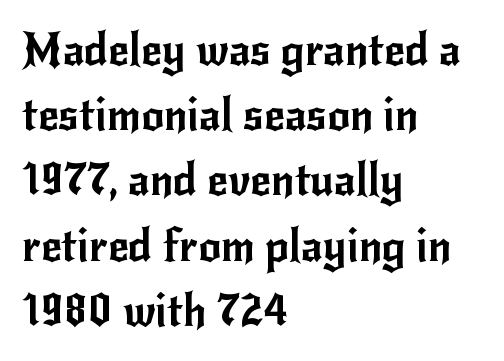
{"serif": "no", "italic": "no", "width": "normal", "stroke_contrast": "low", "x_height": "small", "monospaced": "no", "underline": "no", "align": "left", "line_spacing": "normal", "line_spacing_ratio": 1.45, "letter_spacing": "normal", "letter_spacing_em": 0.0, "glyph_px": 45}
